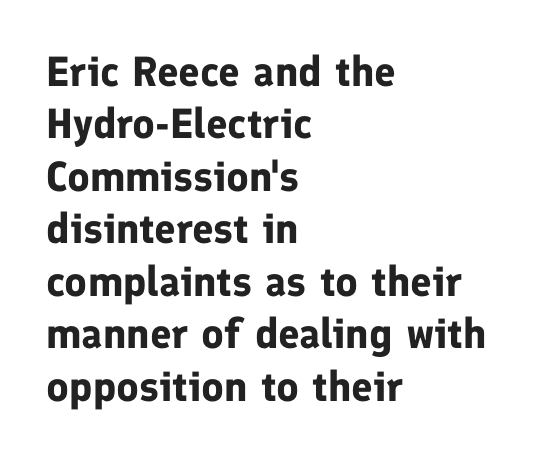
The passage shown has conventional tracking throughout. Posture: upright roman. In terms of letterform style, serifs are entirely absent. Notice how thick the strokes are: this is what a full bold looks like. Decoration check: the copy has no underline.
